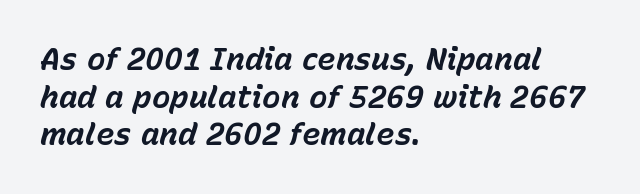
Italic: yes, the glyphs are oblique. Heavy-handed strokes throughout: this text is bold. Each row of text sits above clean, open space. Default kerning and tracking; the words read as compact shapes.
